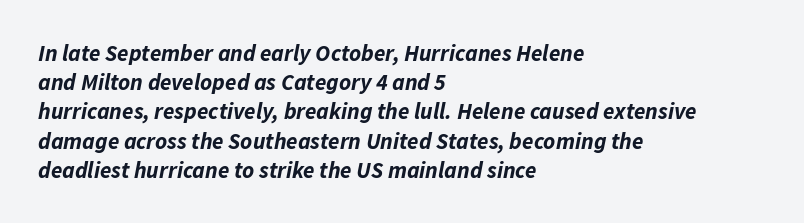
Q: Is the text bold? A: Yes.
Q: Is the text italic (slanted)? A: Yes, it leans right by about 11 degrees.
Q: Is the text underlined? A: No.
Q: How is the paragraph aligned? A: Left-aligned.
Q: Is the spacing between letters normal or unusually wide? A: Normal.
Q: Is the spacing between lines tight, normal or loose? A: Normal.
